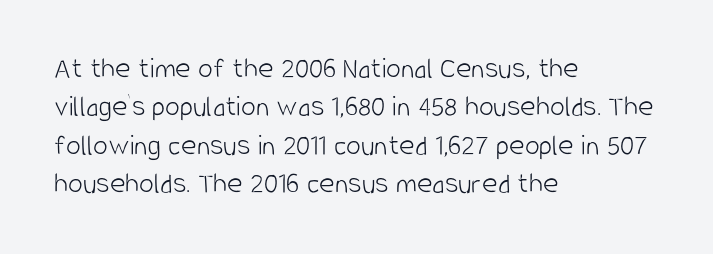
The letters advance in unequal steps, a hallmark of proportional type. Notice how descenders clear the ascenders below comfortably — that's standard leading. Look at the tracking — it's just the regular setting, nothing added. These lines are composed in type without serifs. This is roman type, the default non-slanted kind. Think standard paragraph weight, or any step lighter than that.
